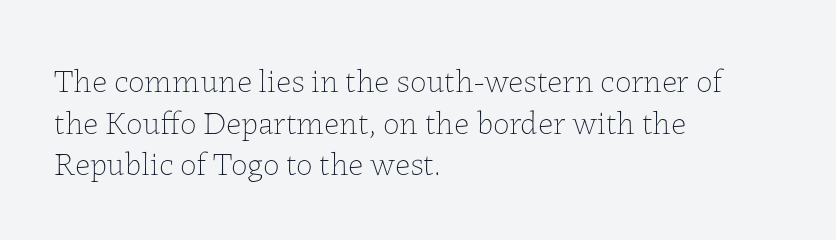
A student would call this left alignment; a typographer would say flush left, rag right. This is the regular roman posture of the typeface. Ink coverage per letter is moderate at most. Whoever set this chose a conventional vertical rhythm.
